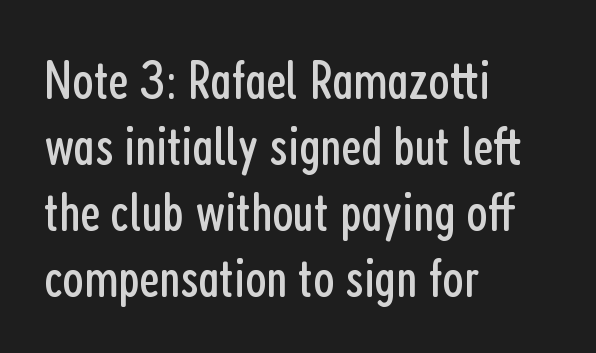
The paragraph has a hard left edge and a soft right edge. How are the letters spaced? Ordinarily, with no added tracking. Heft: none added — not bold. No italicization has been applied; the sample stays upright. What kind of face is this? One without serifs — a sans. The passage shown is typed in a proportional face where columns would drift.
